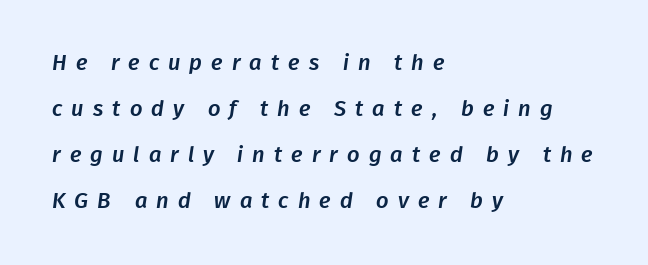
The image shows 22 px text type; set left-aligned, loose line spacing (2.09x), unusually wide letter spacing (+0.41 em), not underlined.
